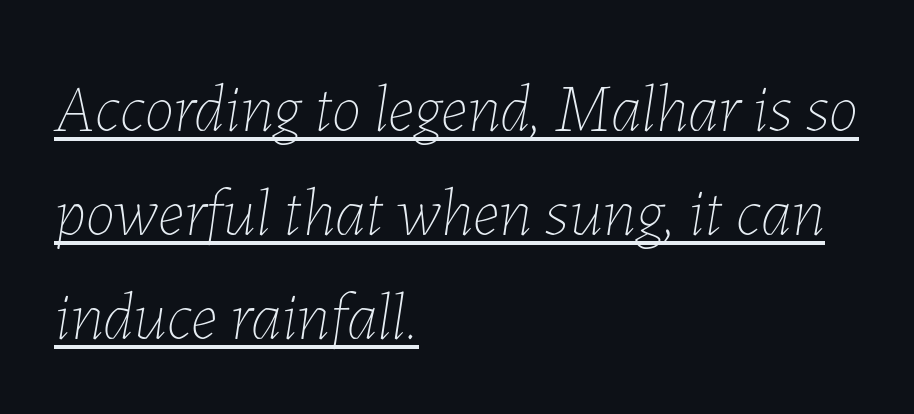
Interline gaps are of average width in this sample. Does extra space separate the letters? No, they use regular spacing. Italic: yes, the glyphs are oblique. The letters look calm and open, with moderate or lighter stems. These lines stack with their left ends in a neat column. The rendering uses natural spacing where letterforms have individual widths.
